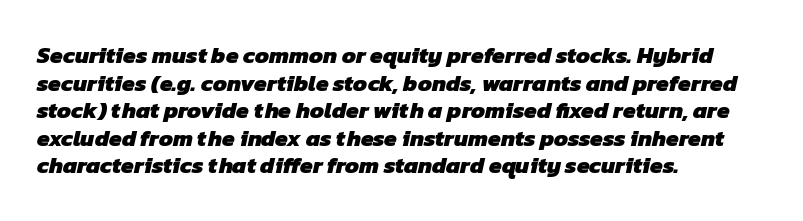
{"bold": "yes", "underline": "no", "align": "left", "line_spacing_ratio": 1.2, "letter_spacing": "normal", "letter_spacing_em": 0.0, "glyph_px": 23}
